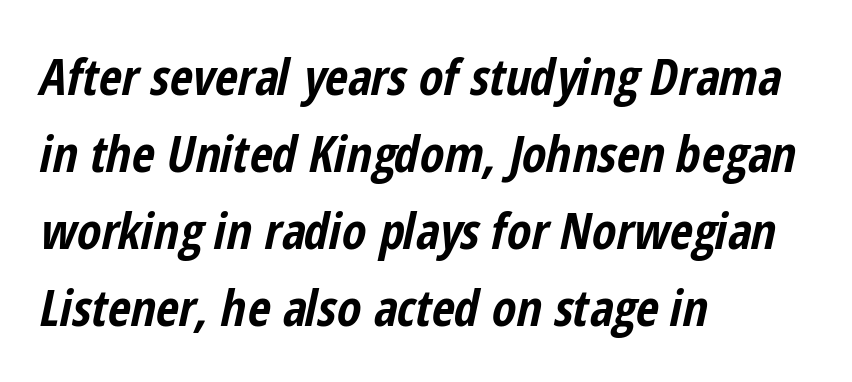
The font's italic variant was chosen for this text. In terms of leading, this rendering sits right in the middle. The passage shown is typed in a proportional face where columns would drift. Honestly, there is no underline to notice here at all. What weight is shown? A full bold with thick strokes.
